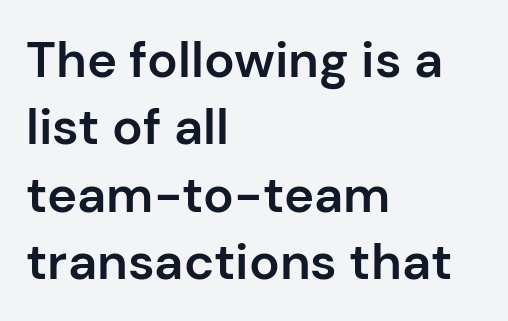
Q: Is the text bold? A: Semi-bold.
Q: Is the text italic (slanted)? A: No, it is upright.
Q: Is the typeface a serif or a sans-serif typeface? A: Sans-serif.
Q: Is the text underlined? A: No.
Q: How is the paragraph aligned? A: Left-aligned.
Q: Is the spacing between letters normal or unusually wide? A: Normal.
Q: Is the spacing between lines tight, normal or loose? A: Normal.
Q: Width (condensed, normal, or wide)? A: Normal.
Q: Stroke contrast? A: Low.
Q: x-height? A: Medium.
Q: Monospaced? A: No.
